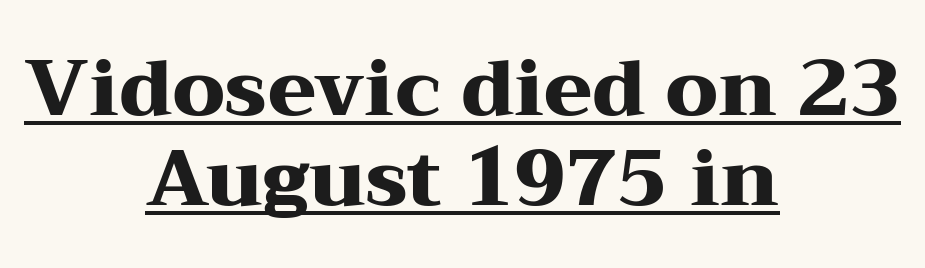
The lettering holds an erect, upright posture throughout. Short note: letters normally spaced. A typesetter would call this proportional, since set widths differ per character. The passage is arranged like a title page — every line centered. Typographic density is high because the face is bold. Regarding leading, the lines here are crowded together.
